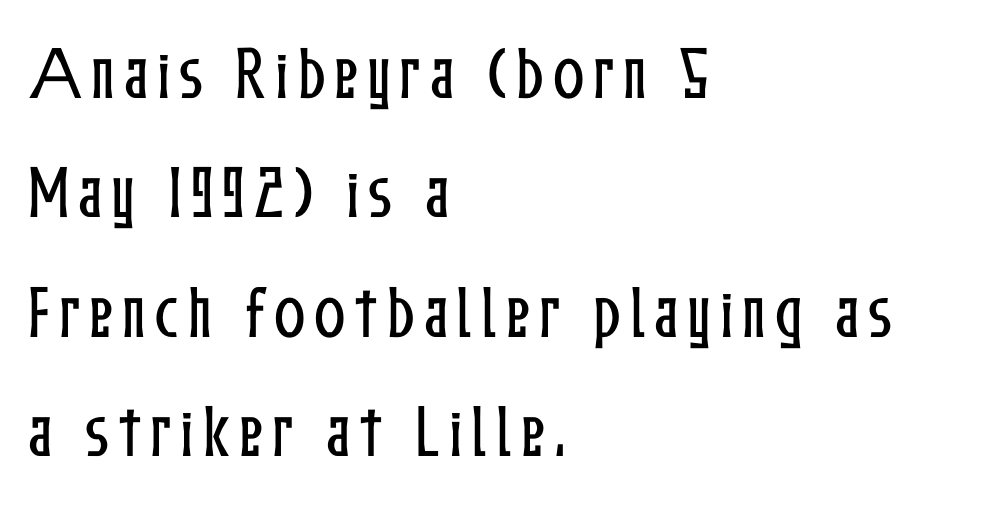
{"italic": "no", "width": "condensed", "stroke_contrast": "low", "x_height": "medium", "monospaced": "no", "underline": "no", "align": "left", "line_spacing": "loose", "line_spacing_ratio": 2.06, "glyph_px": 58}
